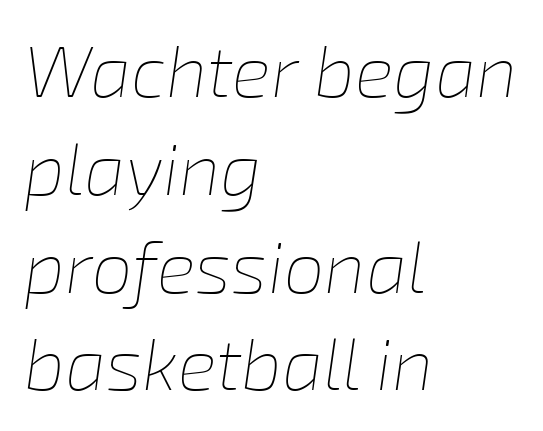
{"italic": "yes", "lean": "right", "slant_degrees": 8, "bold": "no", "weight": "thin", "width": "normal", "stroke_contrast": "low", "x_height": "medium", "monospaced": "no", "underline": "no", "align": "left", "line_spacing": "normal", "line_spacing_ratio": 1.34, "letter_spacing": "normal", "letter_spacing_em": 0.0, "glyph_px": 73}
